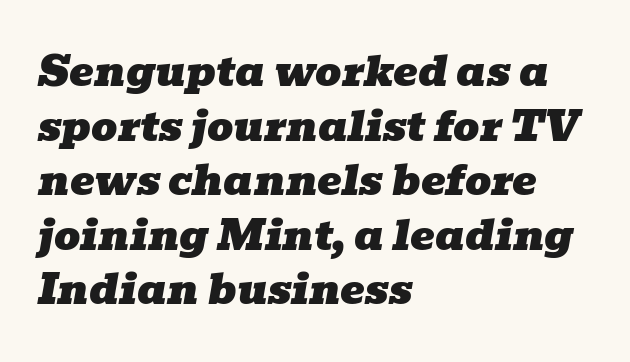
The image shows 41 px wide serif type, italic (leaning right); set left-aligned, normal line spacing (1.33x), normal letter spacing, not underlined; low stroke contrast and a medium x-height.
